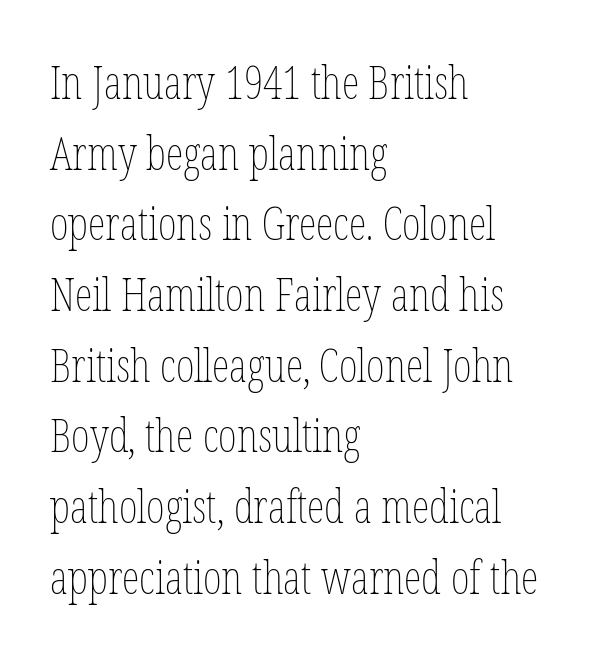
Quick note: underline off. On a weight scale, this lands at 450 or below. Spacing verdict: proportional, widths tailored to each character. The typography opts for an upright posture over an oblique one.
